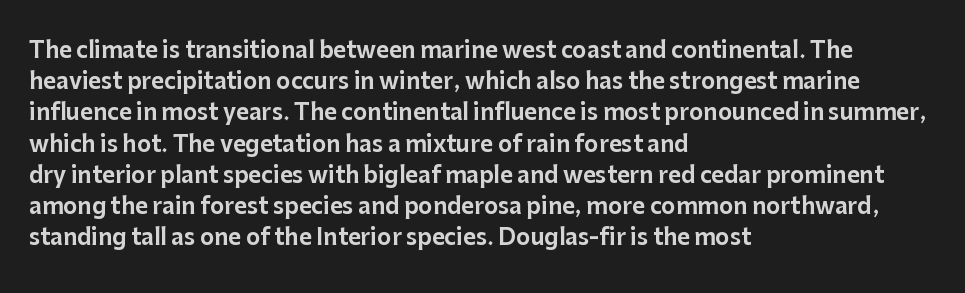
The image shows 22 px text type, upright; set left-aligned, normal line spacing (1.42x), normal letter spacing, not underlined.
